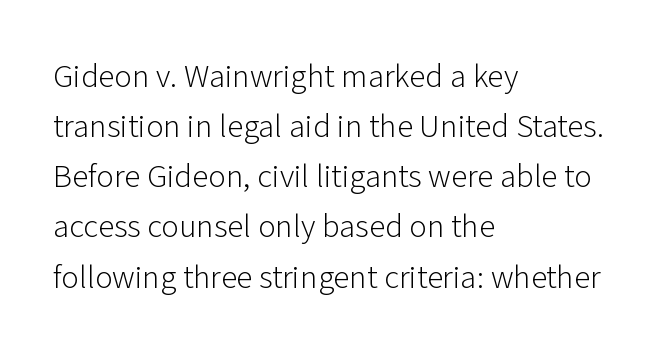
{"serif": "no", "italic": "no", "bold": "no", "weight": "light", "width": "normal", "stroke_contrast": "low", "x_height": "medium", "monospaced": "no", "underline": "no", "align": "left", "line_spacing": "normal", "line_spacing_ratio": 1.52, "letter_spacing": "normal", "letter_spacing_em": 0.0, "glyph_px": 33}
